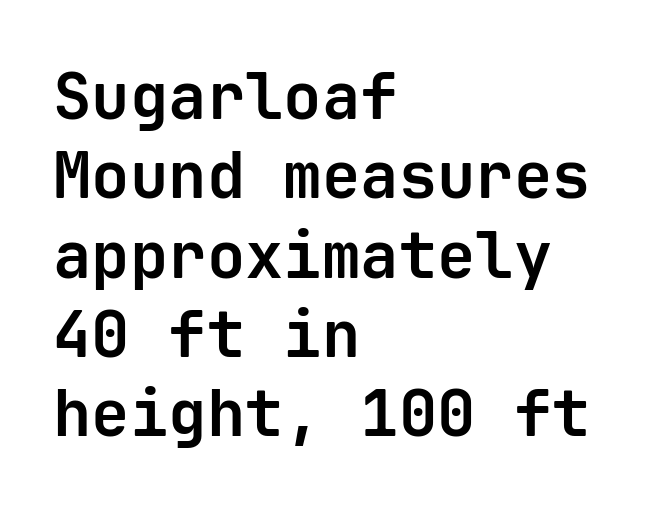
{"serif": "no", "italic": "no", "bold": "yes", "weight": "bold", "width": "normal", "stroke_contrast": "low", "x_height": "medium", "monospaced": "yes", "underline": "no", "align": "left", "line_spacing_ratio": 1.24, "letter_spacing": "normal", "letter_spacing_em": 0.0, "glyph_px": 64}
